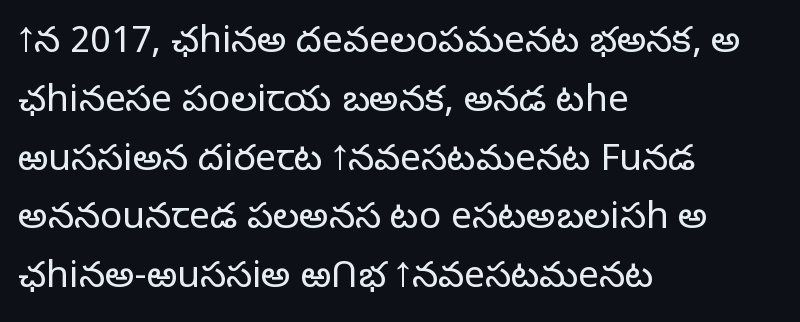
Q: Is the text bold? A: No.
Q: Is the text italic (slanted)? A: No, it is upright.
Q: Is the typeface a serif or a sans-serif typeface? A: Sans-serif.
Q: Is the text underlined? A: No.
Q: How is the paragraph aligned? A: Left-aligned.
Q: Is the spacing between letters normal or unusually wide? A: Normal.
Q: Is the spacing between lines tight, normal or loose? A: Normal.
Q: Width (condensed, normal, or wide)? A: Normal.
Q: Stroke contrast? A: Low.
Q: x-height? A: Medium.
Q: Monospaced? A: No.
